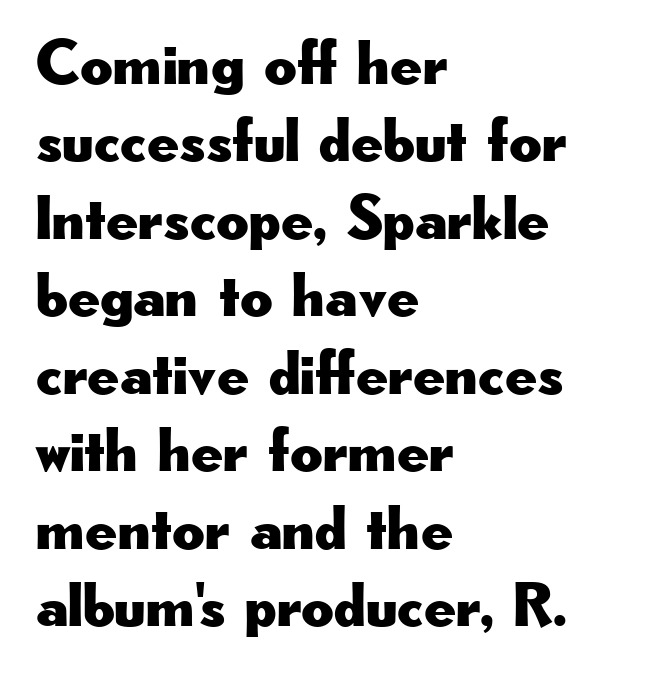
{"serif": "no", "italic": "no", "width": "wide", "stroke_contrast": "low", "x_height": "small", "monospaced": "no", "underline": "no", "align": "left", "line_spacing_ratio": 1.23, "letter_spacing": "normal", "letter_spacing_em": 0.0, "glyph_px": 63}
